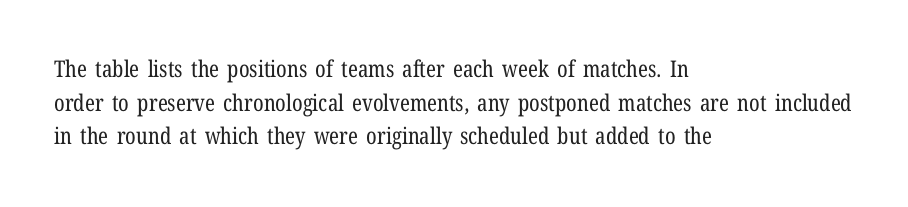
The image shows 23 px text type, upright; set left-aligned, normal line spacing (1.46x), normal letter spacing, not underlined.
